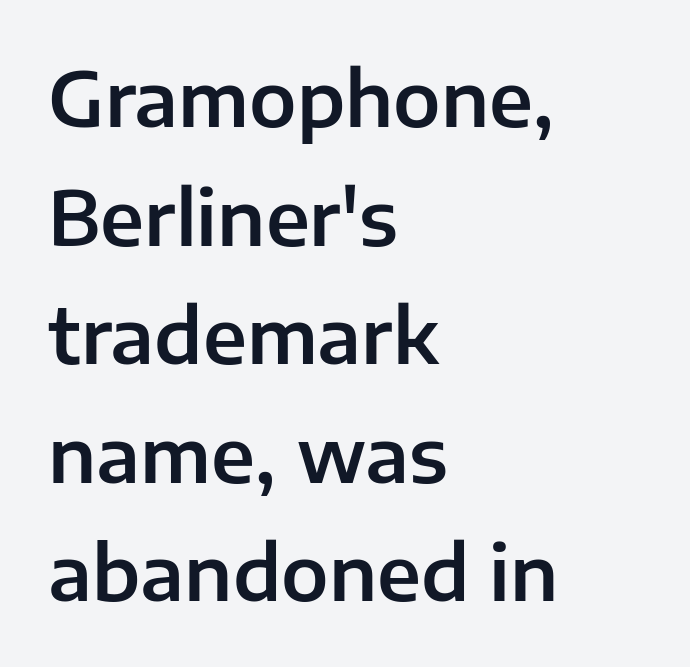
Do the characters align in a grid? No, the font is proportional. Characters follow at the spacing the type designer built in. Anything drawn beneath the words? Only blank space. Italic? Not at all — the glyphs are vertical. Teacher's note: observe the even left margin — that is flush-left alignment. In terms of leading, this rendering sits right in the middle.
